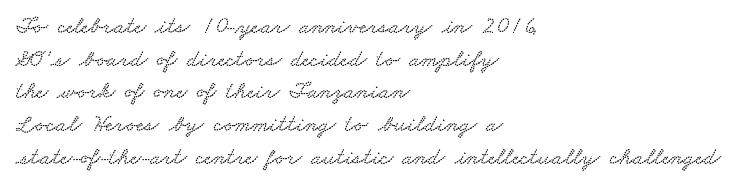
{"underline": "no", "align": "left", "line_spacing": "normal", "line_spacing_ratio": 1.36, "letter_spacing": "normal", "letter_spacing_em": 0.0, "glyph_px": 24}
